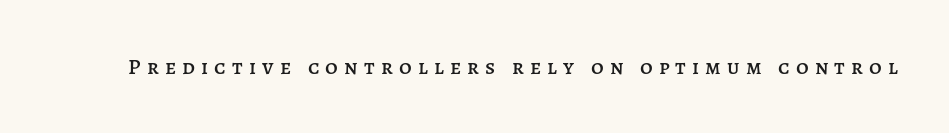
{"italic": "no", "underline": "no", "letter_spacing": "wide", "letter_spacing_em": 0.28, "glyph_px": 22}
